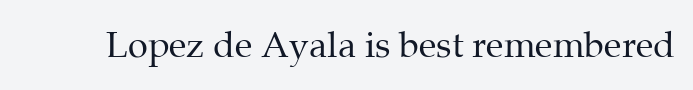
Q: Is the text bold? A: No.
Q: Is the text italic (slanted)? A: No, it is upright.
Q: Is the typeface a serif or a sans-serif typeface? A: Serif.
Q: Is the text underlined? A: No.
Q: Is the spacing between letters normal or unusually wide? A: Normal.
Q: Width (condensed, normal, or wide)? A: Normal.
Q: Stroke contrast? A: Medium.
Q: x-height? A: Medium.
Q: Monospaced? A: No.
